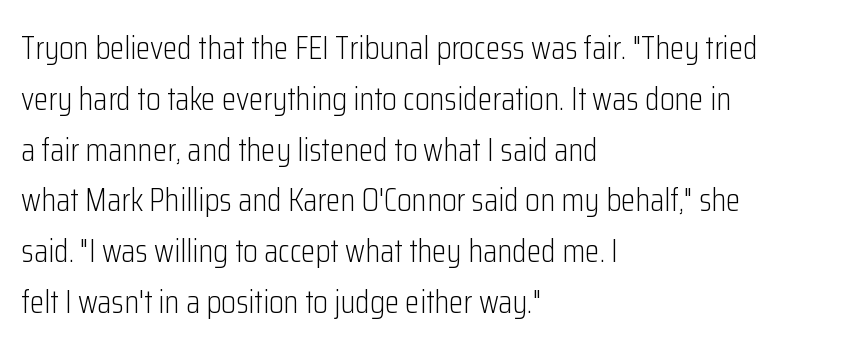
{"serif": "no", "italic": "no", "bold": "no", "weight": "light", "width": "condensed", "stroke_contrast": "low", "x_height": "medium", "monospaced": "no", "underline": "no", "align": "left", "line_spacing": "normal", "line_spacing_ratio": 1.54, "letter_spacing": "normal", "letter_spacing_em": 0.0, "glyph_px": 33}
